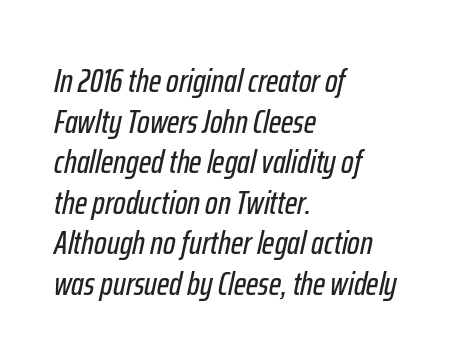
Q: Is the text italic (slanted)? A: Yes, it leans right by about 12 degrees.
Q: Is the text underlined? A: No.
Q: How is the paragraph aligned? A: Left-aligned.
Q: Is the spacing between letters normal or unusually wide? A: Normal.
Q: Width (condensed, normal, or wide)? A: Condensed.
Q: Stroke contrast? A: Low.
Q: x-height? A: Medium.
Q: Monospaced? A: No.
